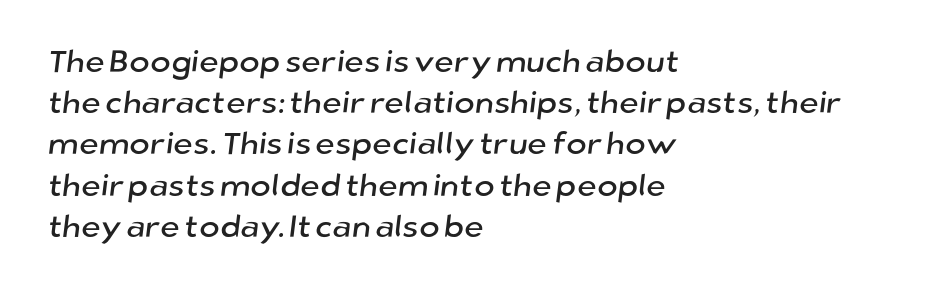
Q: Is the typeface a serif or a sans-serif typeface? A: Sans-serif.
Q: Is the text underlined? A: No.
Q: How is the paragraph aligned? A: Left-aligned.
Q: Is the spacing between letters normal or unusually wide? A: Normal.
Q: Is the spacing between lines tight, normal or loose? A: Normal.
Q: Width (condensed, normal, or wide)? A: Normal.
Q: Stroke contrast? A: Low.
Q: x-height? A: Medium.
Q: Monospaced? A: No.
